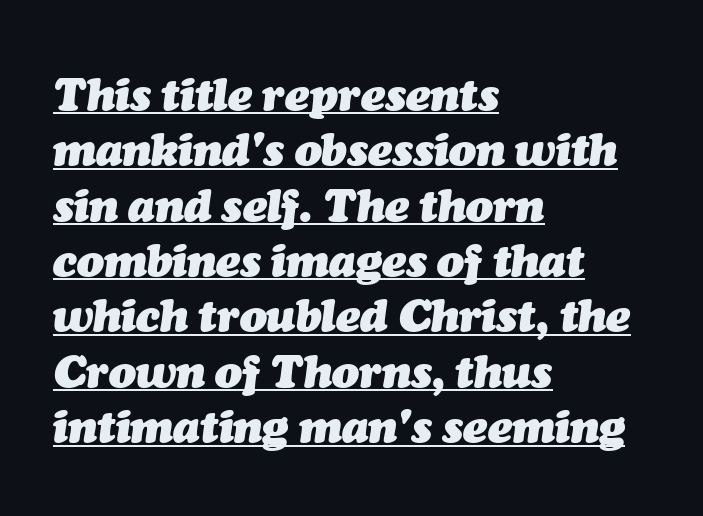
The image shows 45 px heavy type, italic (leaning right); set left-aligned, line spacing 1.23x, normal letter spacing, underlined; medium stroke contrast and a medium x-height.
